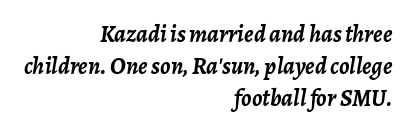
The ragged edge is on the left, which tells us the setting is flush right. Is there much room between lines? A standard amount, neither cramped nor airy. Notice how thick the strokes are: this is what a full bold looks like. Yep, that's italic — everything's leaning.
